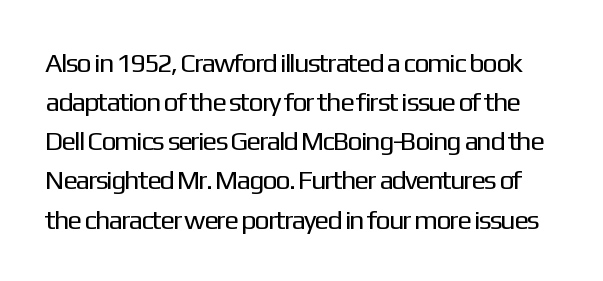
{"italic": "no", "bold": "no", "underline": "no", "line_spacing": "normal", "line_spacing_ratio": 1.45, "letter_spacing": "normal", "letter_spacing_em": 0.0, "glyph_px": 27}
